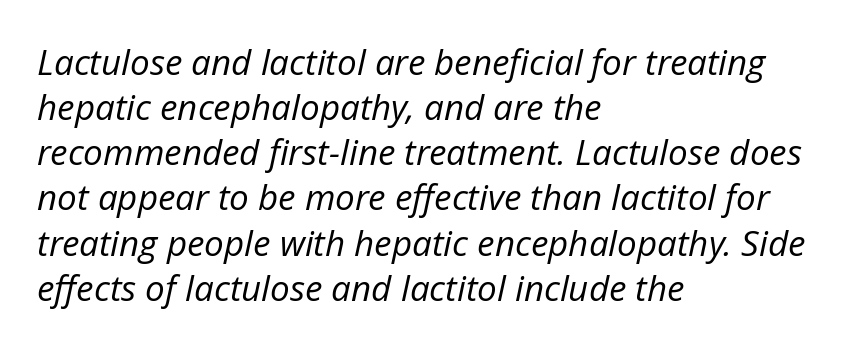
The image shows 35 px regular-weight type, italic (leaning right); set left-aligned, normal line spacing (1.29x), normal letter spacing, not underlined; low stroke contrast and a medium x-height.
